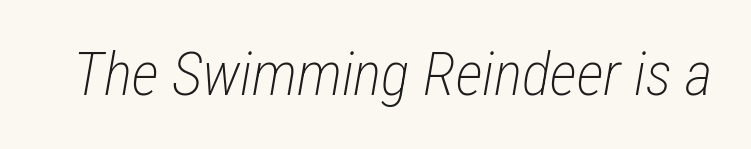
The image shows 60 px light, condensed type, italic (leaning right); set normal letter spacing, not underlined; low stroke contrast and a medium x-height.
